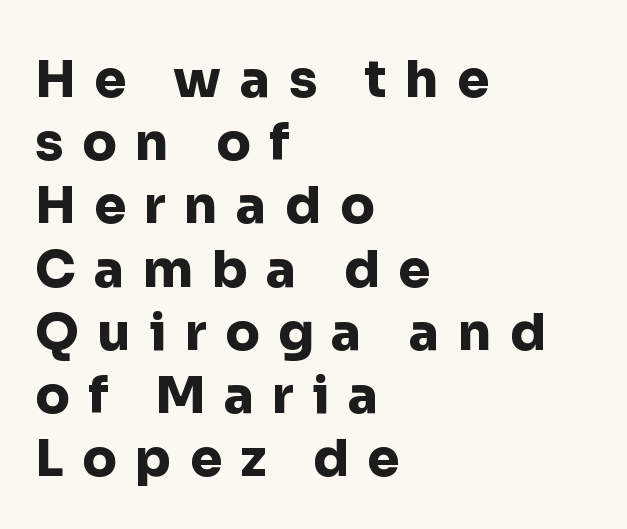
{"serif": "no", "italic": "no", "bold": "yes", "weight": "heavy", "width": "normal", "stroke_contrast": "low", "x_height": "medium", "monospaced": "no", "underline": "no", "align": "left", "line_spacing_ratio": 1.24, "letter_spacing": "wide", "letter_spacing_em": 0.36, "glyph_px": 51}
